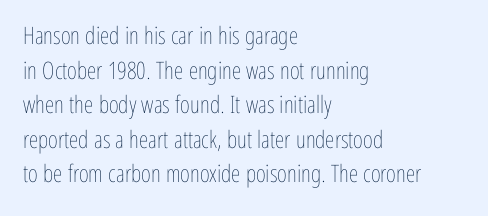
{"italic": "no", "bold": "no", "underline": "no", "align": "left", "line_spacing": "normal", "line_spacing_ratio": 1.44, "letter_spacing": "normal", "letter_spacing_em": 0.0, "glyph_px": 24}
